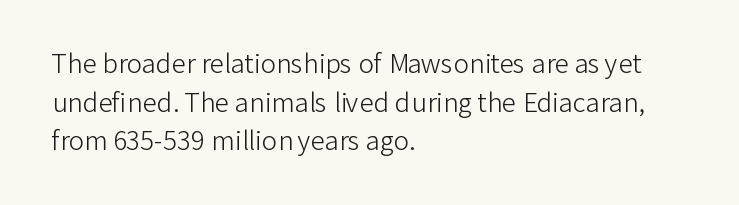
{"italic": "no", "bold": "no", "underline": "no", "align": "left", "line_spacing": "normal", "line_spacing_ratio": 1.49, "letter_spacing": "normal", "letter_spacing_em": 0.0, "glyph_px": 26}
